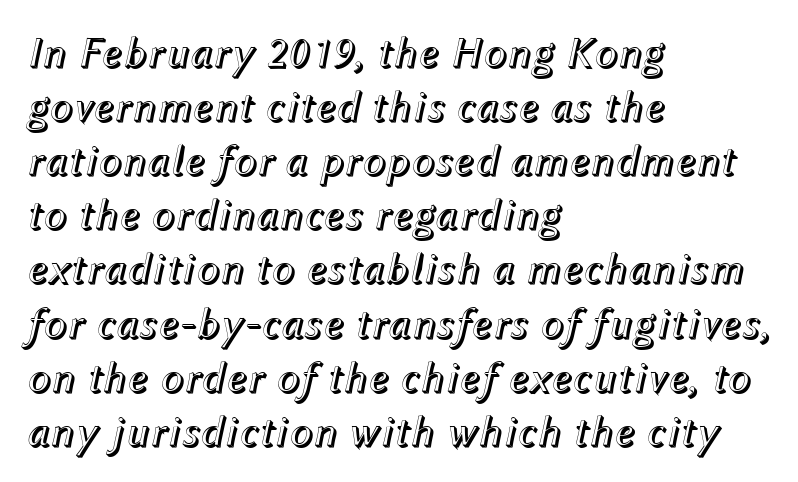
Q: Is the text italic (slanted)? A: Yes, it leans right by about 12 degrees.
Q: Is the text underlined? A: No.
Q: How is the paragraph aligned? A: Left-aligned.
Q: Is the spacing between letters normal or unusually wide? A: Normal.
Q: Width (condensed, normal, or wide)? A: Normal.
Q: x-height? A: Medium.
Q: Monospaced? A: No.
